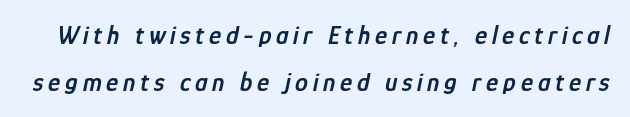
Q: Is the text bold? A: Semi-bold.
Q: Is the text italic (slanted)? A: Yes, it leans right by about 12 degrees.
Q: Is the text underlined? A: No.
